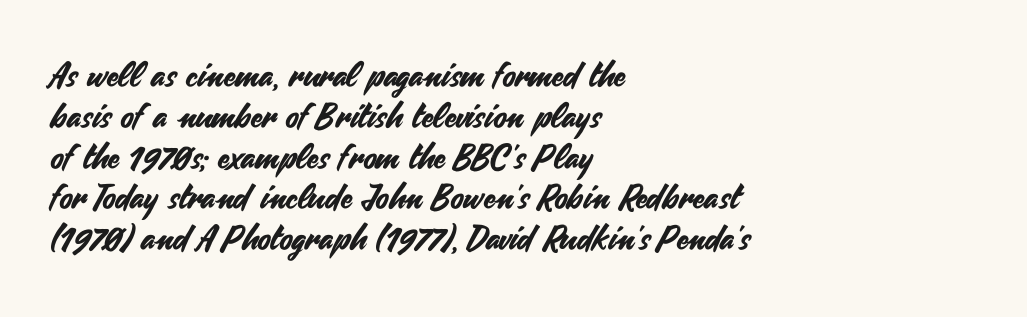
{"serif": "no", "width": "normal", "stroke_contrast": "medium", "x_height": "small", "monospaced": "no", "underline": "no", "align": "left", "line_spacing_ratio": 1.2, "letter_spacing": "normal", "letter_spacing_em": 0.0, "glyph_px": 34}
